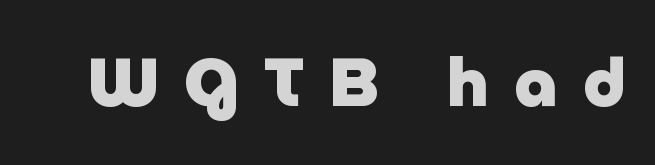
Q: Is the text bold? A: Yes.
Q: Is the text italic (slanted)? A: No, it is upright.
Q: Is the typeface a serif or a sans-serif typeface? A: Sans-serif.
Q: Is the text underlined? A: No.
Q: Is the spacing between letters normal or unusually wide? A: Unusually wide.
Q: Width (condensed, normal, or wide)? A: Normal.
Q: Stroke contrast? A: Low.
Q: x-height? A: Medium.
Q: Monospaced? A: No.
